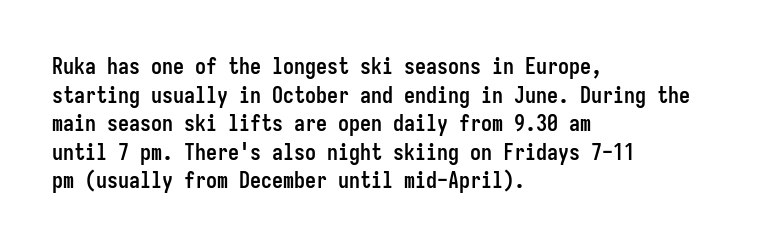
{"italic": "no", "bold": "yes", "underline": "no", "align": "left", "line_spacing": "normal", "line_spacing_ratio": 1.3, "letter_spacing": "normal", "letter_spacing_em": 0.0, "glyph_px": 22}
